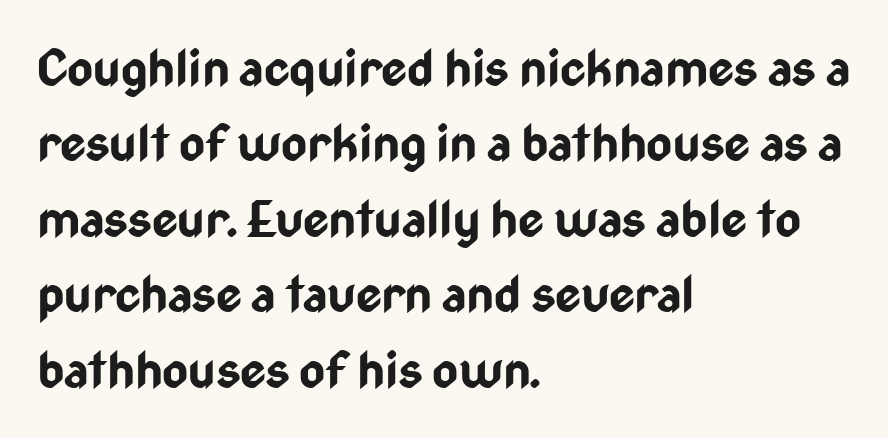
Q: Is the text bold? A: Yes.
Q: Is the text italic (slanted)? A: No, it is upright.
Q: Is the typeface a serif or a sans-serif typeface? A: Sans-serif.
Q: Is the text underlined? A: No.
Q: How is the paragraph aligned? A: Left-aligned.
Q: Is the spacing between letters normal or unusually wide? A: Normal.
Q: Is the spacing between lines tight, normal or loose? A: Normal.
Q: Width (condensed, normal, or wide)? A: Condensed.
Q: Stroke contrast? A: Low.
Q: x-height? A: Medium.
Q: Monospaced? A: No.
